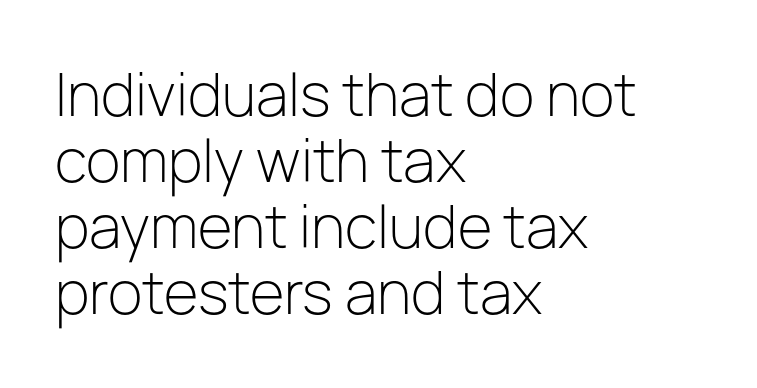
Q: Is the text bold? A: No.
Q: Is the text italic (slanted)? A: No, it is upright.
Q: Is the typeface a serif or a sans-serif typeface? A: Sans-serif.
Q: Is the text underlined? A: No.
Q: How is the paragraph aligned? A: Left-aligned.
Q: Is the spacing between letters normal or unusually wide? A: Normal.
Q: Width (condensed, normal, or wide)? A: Normal.
Q: Stroke contrast? A: Low.
Q: x-height? A: Medium.
Q: Monospaced? A: No.
